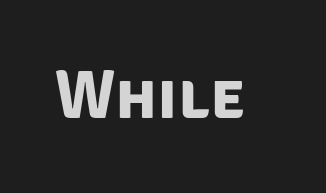
The image shows 67 px bold sans-serif type; set normal letter spacing, not underlined; low stroke contrast and a large x-height.
